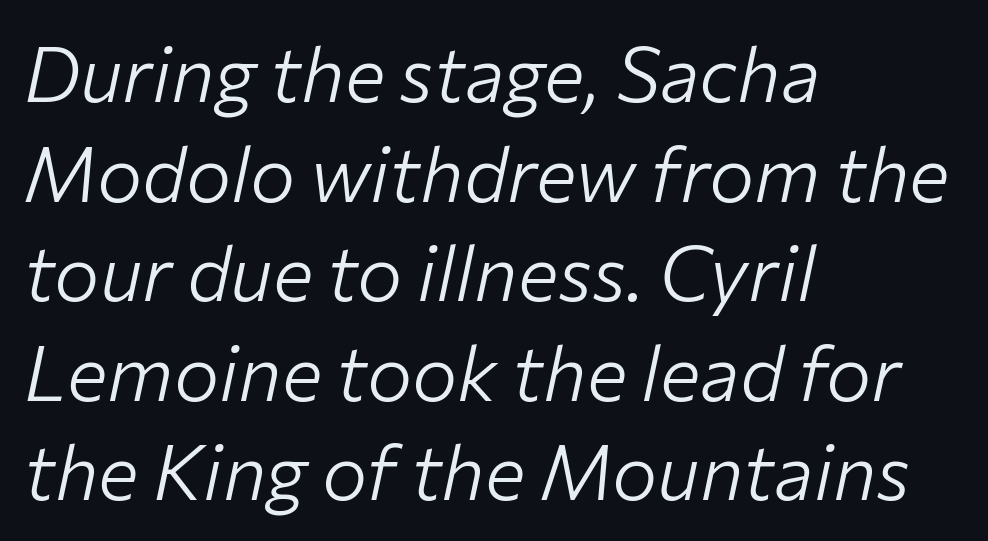
{"italic": "yes", "lean": "right", "slant_degrees": 12, "bold": "no", "weight": "light", "width": "normal", "stroke_contrast": "low", "x_height": "medium", "monospaced": "no", "underline": "no", "align": "left", "line_spacing": "normal", "line_spacing_ratio": 1.31, "letter_spacing": "normal", "letter_spacing_em": 0.0, "glyph_px": 76}
